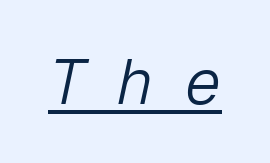
{"italic": "yes", "lean": "right", "slant_degrees": 12, "bold": "no", "weight": "light", "width": "normal", "stroke_contrast": "low", "x_height": "medium", "monospaced": "yes", "underline": "yes", "letter_spacing": "wide", "letter_spacing_em": 0.48, "glyph_px": 63}
